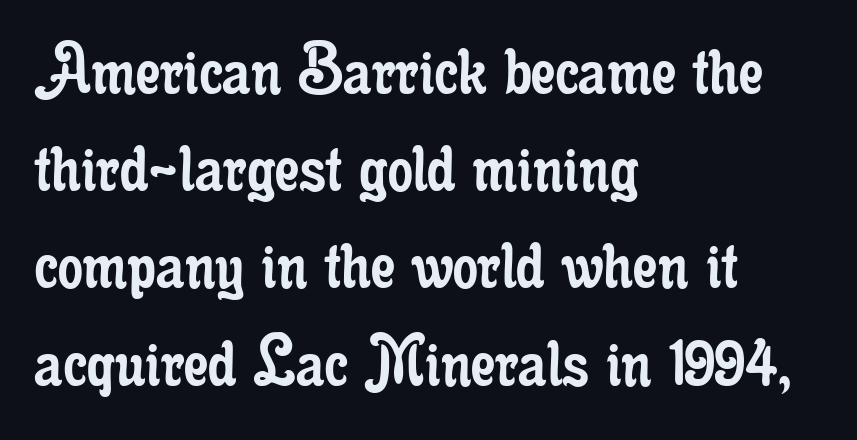
The image shows 79 px regular-weight, condensed serif type, upright; set left-aligned, line spacing 1.23x, normal letter spacing, not underlined; low stroke contrast and a small x-height.
